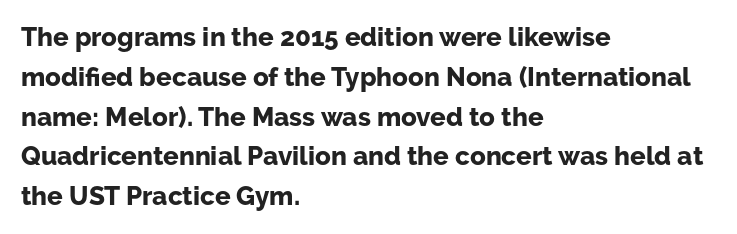
Plenty of ink on the page — the face is bold. Vertical spacing — default. Descenders hang freely into open space. All the whitespace from short lines collects on the right. This rendering leaves character spacing at its baseline value. Do the letters lean? They stand straight.
